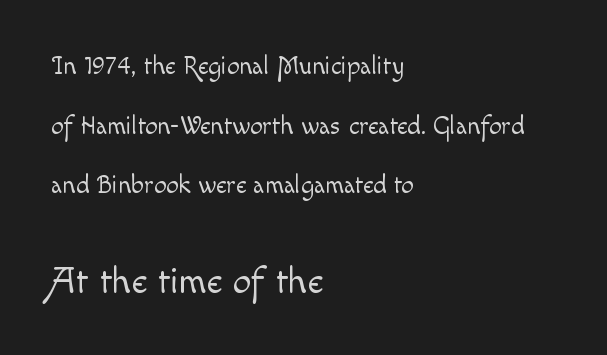
The passage is arranged the way most books set body copy — flush left. This rendering leaves character spacing at its baseline value. Caption: upper text group reduced, lower text group enlarged. Anything drawn beneath the words? Only blank space. No extra ink here — the face is not bold. Is this a fixed-width face? No — the glyphs have proportional, varying widths.
